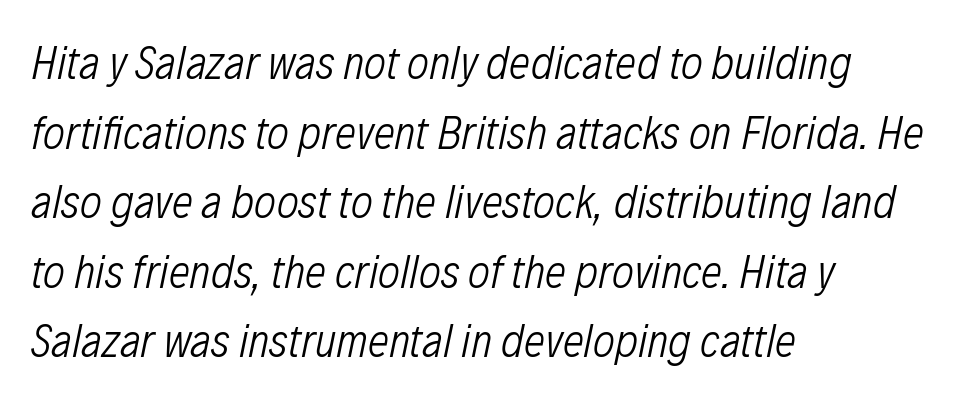
{"italic": "yes", "lean": "right", "slant_degrees": 12, "bold": "no", "weight": "light", "width": "condensed", "stroke_contrast": "low", "x_height": "medium", "monospaced": "no", "underline": "no", "align": "left", "line_spacing": "normal", "line_spacing_ratio": 1.48, "letter_spacing": "normal", "letter_spacing_em": 0.0, "glyph_px": 47}
